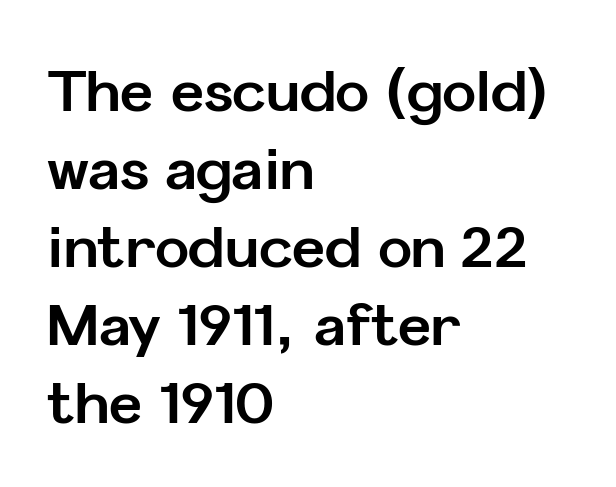
Nope, no serifs anywhere on these letters. If you measured baseline to baseline, you'd find a middling distance. Students, this is bold: see how much ink each stroke carries. Which margin do the lines hug? The left one — the right edge is uneven. Italic? Not at all — the glyphs are vertical.
